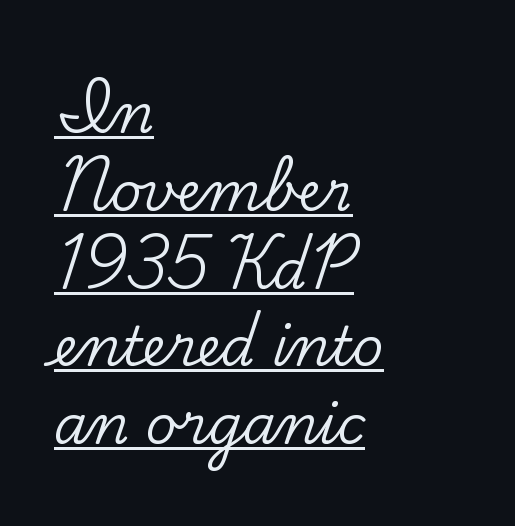
{"serif": "yes", "width": "normal", "stroke_contrast": "low", "x_height": "small", "monospaced": "no", "underline": "yes", "align": "left", "line_spacing": "normal", "line_spacing_ratio": 1.44, "letter_spacing": "normal", "letter_spacing_em": 0.0, "glyph_px": 54}
